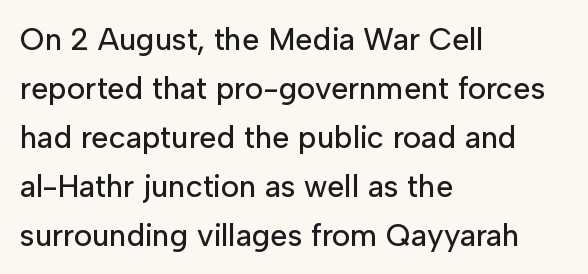
Q: Is the text italic (slanted)? A: No, it is upright.
Q: Is the typeface a serif or a sans-serif typeface? A: Sans-serif.
Q: Is the text underlined? A: No.
Q: How is the paragraph aligned? A: Left-aligned.
Q: Is the spacing between letters normal or unusually wide? A: Normal.
Q: Is the spacing between lines tight, normal or loose? A: Normal.
Q: Width (condensed, normal, or wide)? A: Normal.
Q: Stroke contrast? A: Low.
Q: x-height? A: Medium.
Q: Monospaced? A: No.
